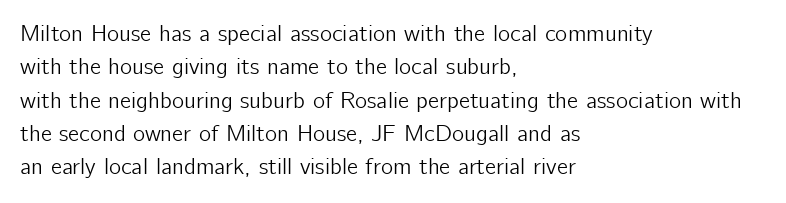
Q: Is the text italic (slanted)? A: No, it is upright.
Q: Is the text underlined? A: No.
Q: How is the paragraph aligned? A: Left-aligned.
Q: Is the spacing between letters normal or unusually wide? A: Normal.
Q: Is the spacing between lines tight, normal or loose? A: Normal.
